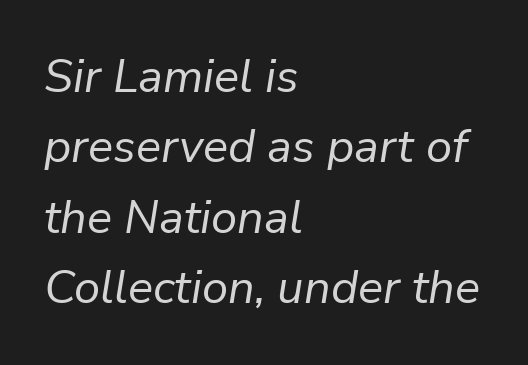
Heaviness? Minimal to ordinary, like unemphasized prose. Nothing unusual about the tracking: characters are spaced as the font intends. A classic flush-left, rag-right setting is used for this passage. Check under the words: just untouched page. The letters advance in unequal steps, a hallmark of proportional type.
